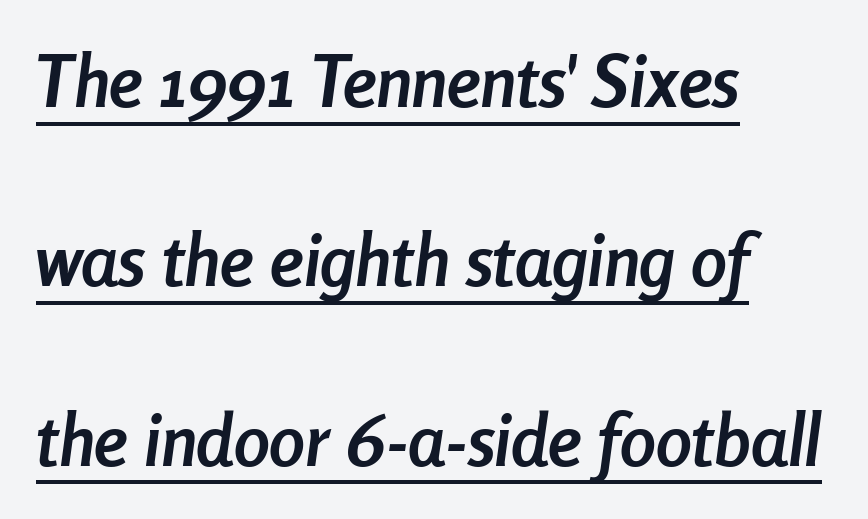
The image shows 72 px semibold, condensed type, italic (leaning right); set left-aligned, loose line spacing (2.49x), normal letter spacing, underlined; low stroke contrast and a medium x-height.
